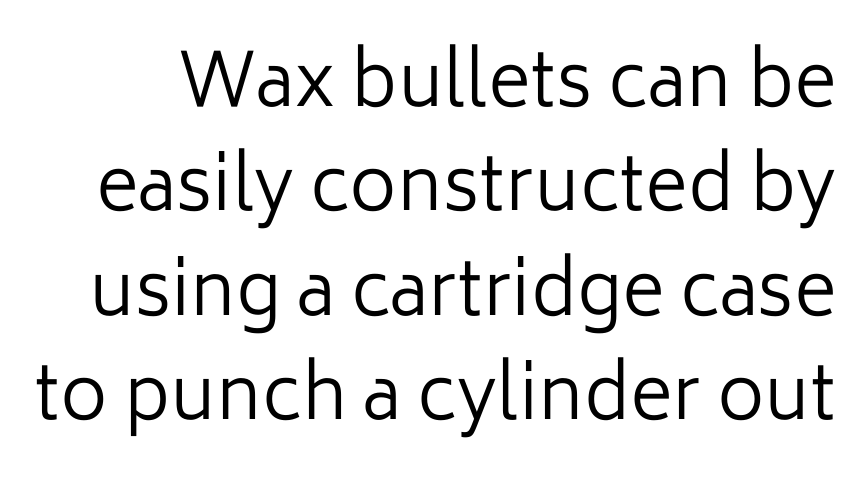
The image shows 73 px regular-weight sans-serif type, upright; set normal line spacing (1.43x), normal letter spacing, not underlined; low stroke contrast and a medium x-height.
